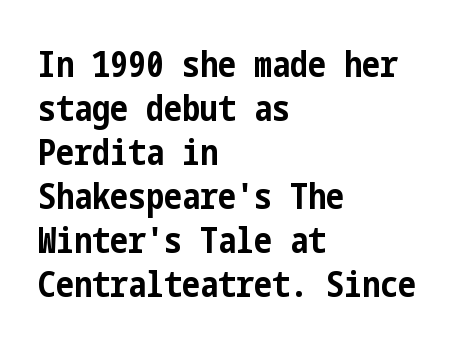
Q: Is the text bold? A: Yes.
Q: Is the text italic (slanted)? A: No, it is upright.
Q: Is the typeface a serif or a sans-serif typeface? A: Sans-serif.
Q: Is the text underlined? A: No.
Q: How is the paragraph aligned? A: Left-aligned.
Q: Is the spacing between letters normal or unusually wide? A: Normal.
Q: Width (condensed, normal, or wide)? A: Condensed.
Q: Stroke contrast? A: Low.
Q: x-height? A: Medium.
